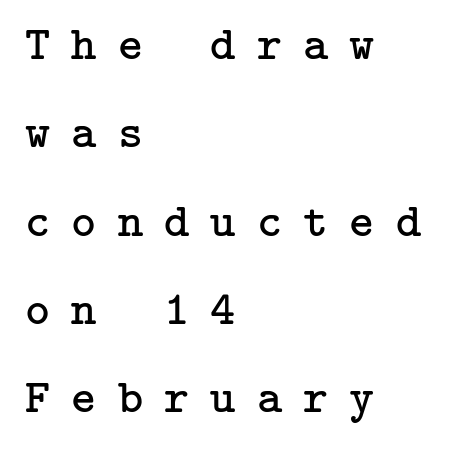
Q: Is the text bold? A: No.
Q: Is the text italic (slanted)? A: No, it is upright.
Q: Is the typeface a serif or a sans-serif typeface? A: Serif.
Q: Is the text underlined? A: No.
Q: How is the paragraph aligned? A: Left-aligned.
Q: Is the spacing between letters normal or unusually wide? A: Unusually wide.
Q: Width (condensed, normal, or wide)? A: Normal.
Q: Stroke contrast? A: Low.
Q: x-height? A: Medium.
